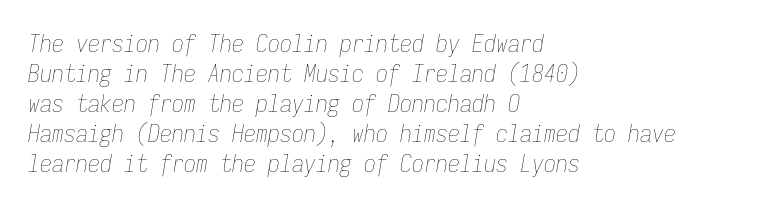
Q: Is the text bold? A: No.
Q: Is the text italic (slanted)? A: Yes, it leans right by about 9 degrees.
Q: Is the text underlined? A: No.
Q: How is the paragraph aligned? A: Left-aligned.
Q: Is the spacing between letters normal or unusually wide? A: Normal.
Q: Is the spacing between lines tight, normal or loose? A: Normal.
